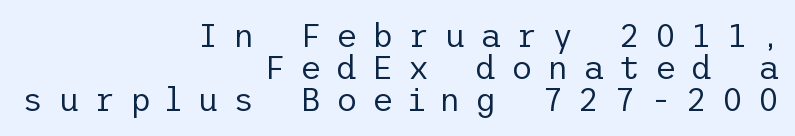
The designer went with a sans here, leaving each stem footless. Where is the straight margin? On the right. The letters stand upright; this is a roman face. The typesetting does not lean heavy: it is not bold. Horizontal bands of white between lines are thin slivers.
